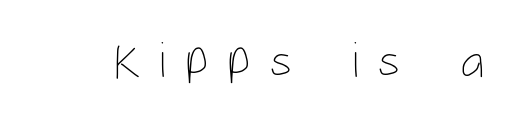
{"italic": "no", "bold": "no", "weight": "thin", "width": "condensed", "stroke_contrast": "low", "x_height": "medium", "monospaced": "no", "underline": "no", "letter_spacing": "wide", "letter_spacing_em": 0.35, "glyph_px": 52}
